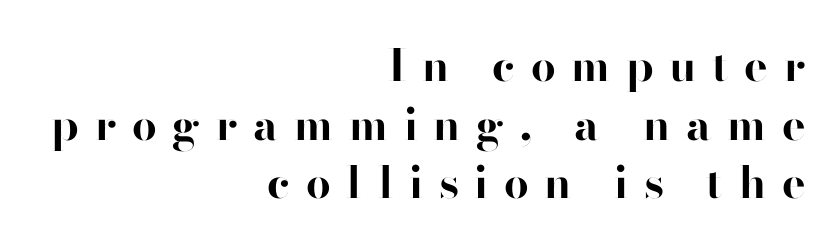
The letters carry no serifs — their stems end cleanly without finishing strokes. Observe the wide spacing: letters keep a clear distance from each other. The space directly below the letters is spotless. Reading down the column, the eye jumps a familiar distance to each next line. These lines carry a lot of weight — the face is fully bold. All the whitespace from short lines collects on the left.
